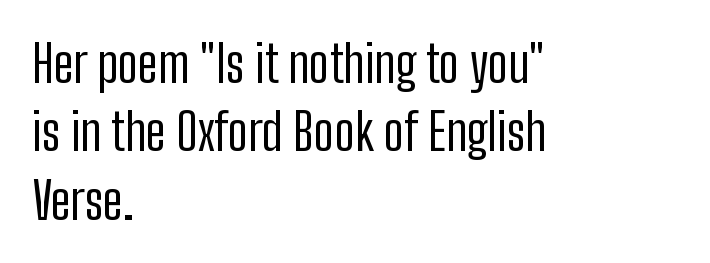
The image shows 51 px regular-weight, condensed sans-serif type, upright; set left-aligned, normal line spacing (1.34x), normal letter spacing, not underlined; low stroke contrast and a medium x-height.
